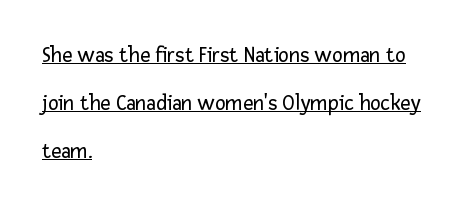
Q: Is the text bold? A: No.
Q: Is the text italic (slanted)? A: No, it is upright.
Q: Is the text underlined? A: Yes.
Q: How is the paragraph aligned? A: Left-aligned.
Q: Is the spacing between letters normal or unusually wide? A: Normal.
Q: Is the spacing between lines tight, normal or loose? A: Loose.
